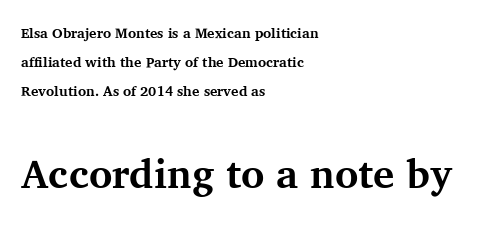
Q: Is the text bold? A: Yes.
Q: Is the text italic (slanted)? A: No, it is upright.
Q: Is the typeface a serif or a sans-serif typeface? A: Serif.
Q: Is the text underlined? A: No.
Q: How is the paragraph aligned? A: Left-aligned.
Q: Is the spacing between letters normal or unusually wide? A: Normal.
Q: Is the spacing between lines tight, normal or loose? A: Loose.
Q: Which block of text is set in a larger size, the first (top) or the second (bottom)? A: The second (bottom) one.
Q: Width (condensed, normal, or wide)? A: Normal.
Q: Stroke contrast? A: Medium.
Q: x-height? A: Medium.
Q: Monospaced? A: No.
